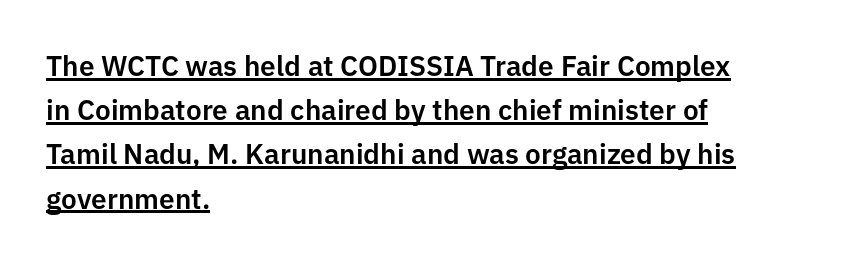
The image shows 28 px sans-serif type, upright; set left-aligned, normal line spacing (1.58x), normal letter spacing, underlined; low stroke contrast and a medium x-height.
